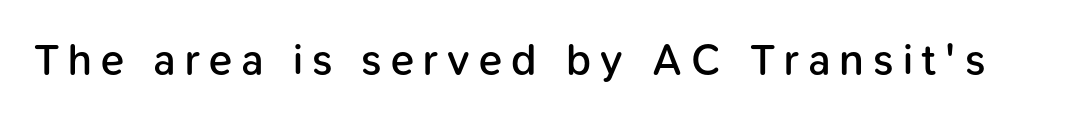
A typesetter would call this proportional, since set widths differ per character. Tracking value appears strongly positive — letters spread wide. A typesetter would label this face a sans. Every letter is mildly thick-stroked: semibold rather than bold. Unmarked baselines from the first word to the last. Quick note: not italic, upright.
